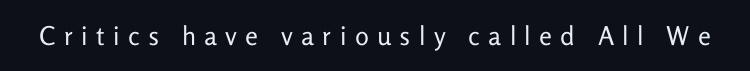
{"italic": "no", "bold": "no", "underline": "no", "letter_spacing": "wide", "letter_spacing_em": 0.32, "glyph_px": 26}
